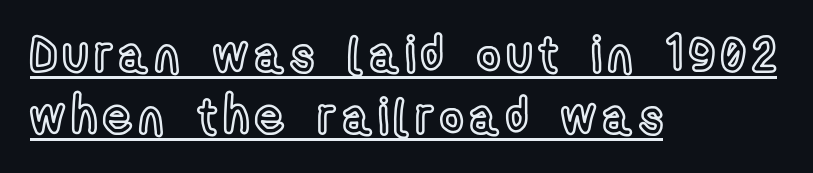
Q: Is the text italic (slanted)? A: No, it is upright.
Q: Is the text underlined? A: Yes.
Q: How is the paragraph aligned? A: Left-aligned.
Q: Is the spacing between lines tight, normal or loose? A: Normal.
Q: Width (condensed, normal, or wide)? A: Condensed.
Q: x-height? A: Medium.
Q: Monospaced? A: No.
